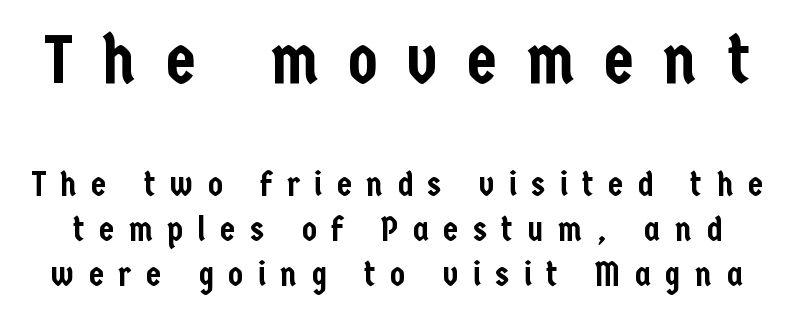
Letters rest on an invisible, unmarked baseline. Ordinary non-slanted type is in use. These lines sit exactly where default settings would place them. Does extra space separate the letters? Yes, quite a lot of it. Larger block? The one above; the one below is distinctly smaller.
